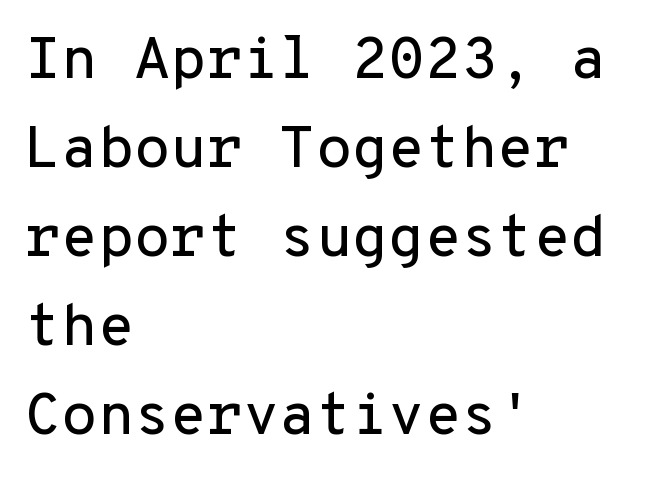
The horizontal fit of the characters is conventional and even. Every row of glyphs begins at an identical x-position on the left. Note: no serifs on the glyphs. Nope, not italic — everything's standing straight. The letters march in equal steps, a hallmark of fixed-pitch type. Any mark beneath the type? The region is blank.
